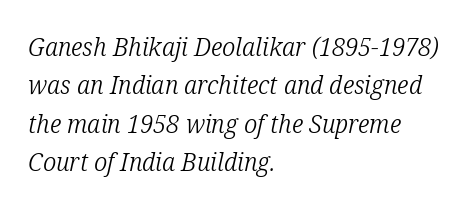
{"italic": "yes", "lean": "right", "slant_degrees": 12, "bold": "no", "underline": "no", "align": "left", "line_spacing": "normal", "line_spacing_ratio": 1.48, "letter_spacing": "normal", "letter_spacing_em": 0.0, "glyph_px": 26}
